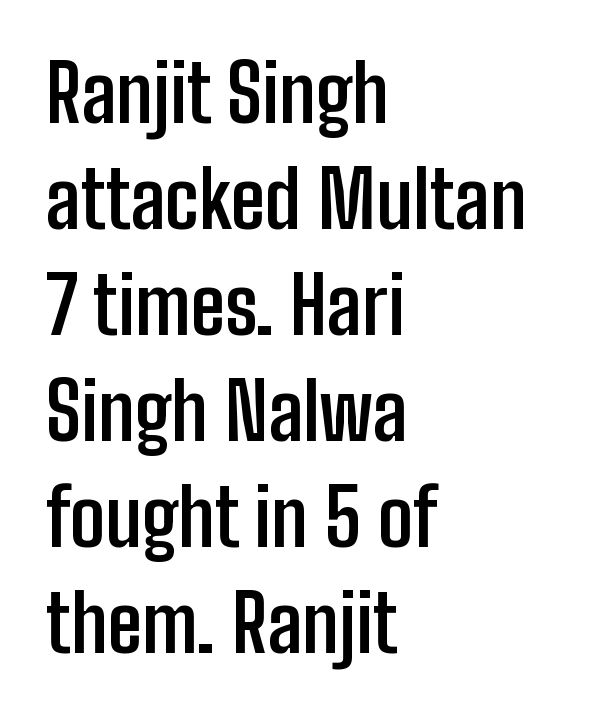
The passage shown is emphatically bold. The letters carry no serifs — their stems end cleanly without finishing strokes. Style check: upright. These lines are set flush left with a ragged right edge.
